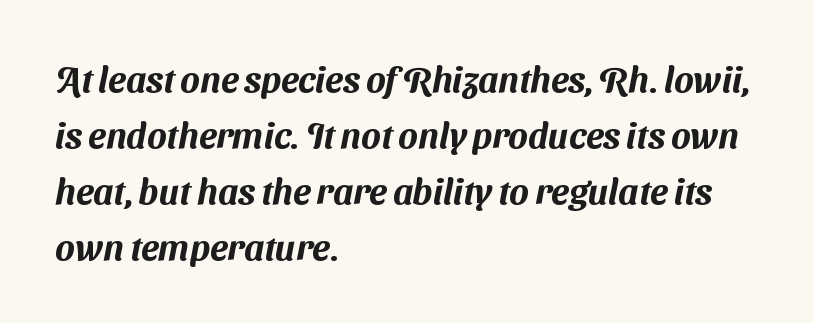
{"serif": "no", "width": "normal", "stroke_contrast": "medium", "x_height": "medium", "monospaced": "no", "underline": "no", "align": "left", "line_spacing": "normal", "line_spacing_ratio": 1.56, "letter_spacing": "normal", "letter_spacing_em": 0.0, "glyph_px": 36}
